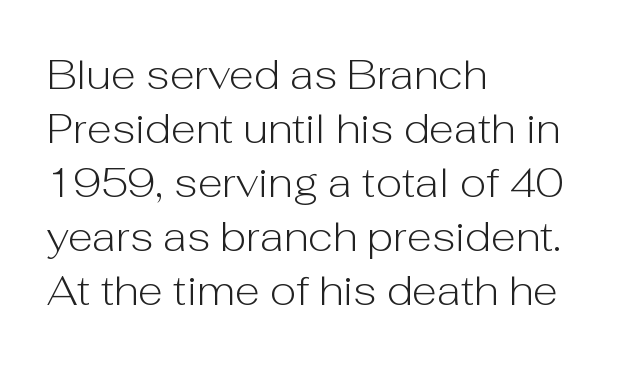
The face used here is proportionally spaced, like ordinary book or web type. Words float on clear page, feet unadorned. I'd call this a sans setting — the letters go barefoot. Tall strokes in this sample are plumb rather than angled. The face looks like a standard text weight, possibly lighter.
